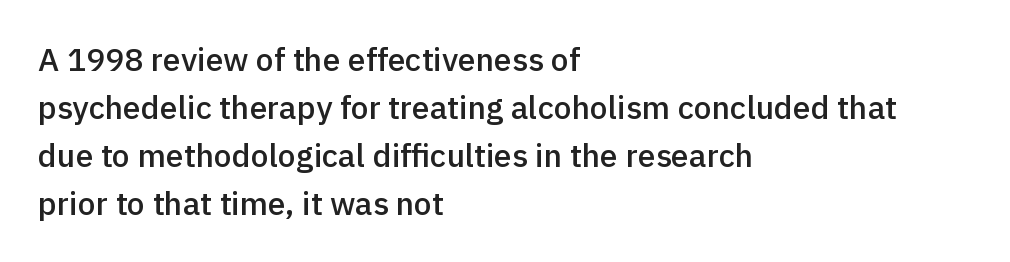
Q: Is the text bold? A: Semi-bold.
Q: Is the text italic (slanted)? A: No, it is upright.
Q: Is the typeface a serif or a sans-serif typeface? A: Sans-serif.
Q: Is the text underlined? A: No.
Q: How is the paragraph aligned? A: Left-aligned.
Q: Is the spacing between letters normal or unusually wide? A: Normal.
Q: Is the spacing between lines tight, normal or loose? A: Normal.
Q: Width (condensed, normal, or wide)? A: Normal.
Q: x-height? A: Medium.
Q: Monospaced? A: No.
